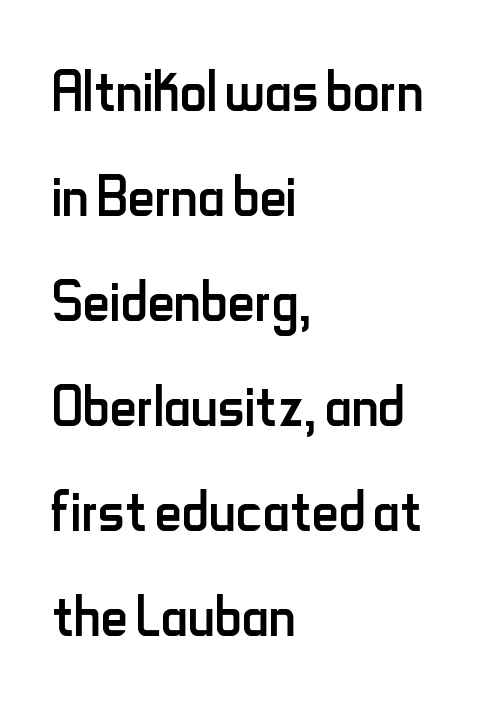
{"serif": "no", "italic": "no", "bold": "no", "weight": "regular", "width": "condensed", "stroke_contrast": "low", "x_height": "small", "monospaced": "no", "underline": "no", "align": "left", "line_spacing": "normal", "line_spacing_ratio": 1.4, "letter_spacing": "normal", "letter_spacing_em": 0.0, "glyph_px": 75}
